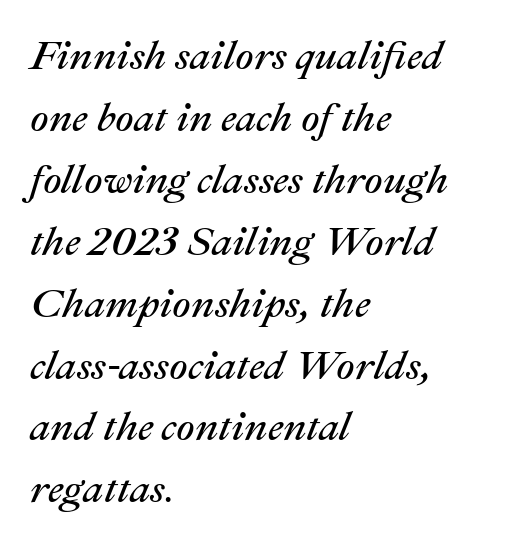
Q: Is the text bold? A: No.
Q: Is the text italic (slanted)? A: Yes, it leans right by about 22 degrees.
Q: Is the text underlined? A: No.
Q: How is the paragraph aligned? A: Left-aligned.
Q: Is the spacing between letters normal or unusually wide? A: Normal.
Q: Is the spacing between lines tight, normal or loose? A: Normal.
Q: Width (condensed, normal, or wide)? A: Normal.
Q: Stroke contrast? A: Medium.
Q: x-height? A: Medium.
Q: Monospaced? A: No.
